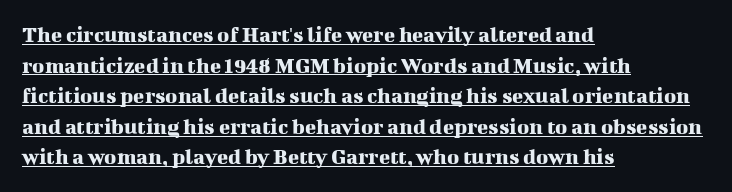
Words appear dense and cohesive because spacing is normal. Designer's note — italics off, roman on. A baseline rule has been typeset under these characters. Compared with typical paragraphs, the rows here are spaced about the same. Which margin do the lines hug? The left one — the right edge is uneven.
